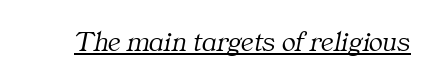
Bold? No — there's no thickening of the strokes. The rendering keeps characters at their native spacing. The letters are slanted; this is an italic face. Varying glyph widths throughout — classic text-font behaviour. The designer went with a serif here, giving each stem small feet.
